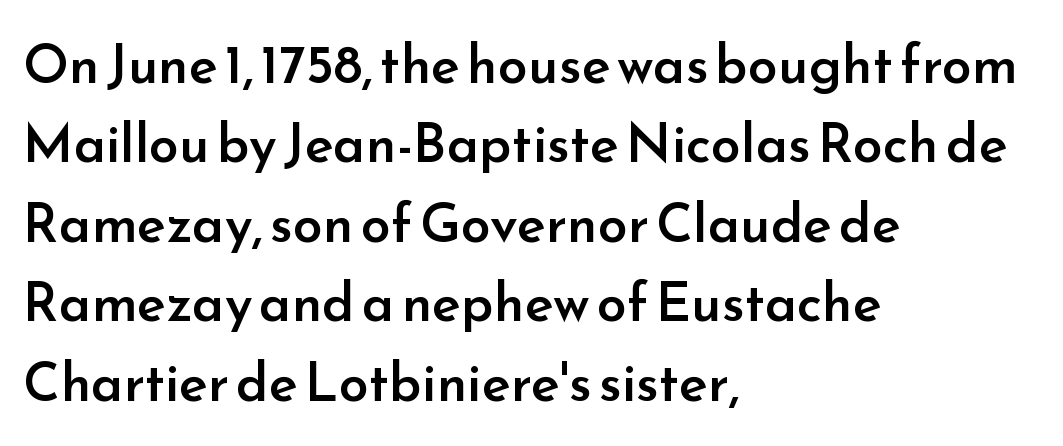
{"serif": "no", "italic": "no", "bold": "semi", "weight": "semibold", "width": "normal", "stroke_contrast": "low", "x_height": "small", "monospaced": "no", "underline": "no", "align": "left", "line_spacing": "normal", "line_spacing_ratio": 1.47, "letter_spacing": "normal", "letter_spacing_em": 0.0, "glyph_px": 54}
